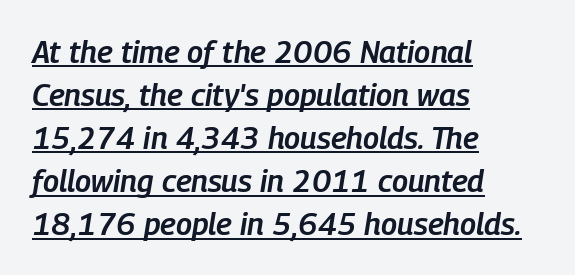
The passage is arranged the way most books set body copy — flush left. The lettering is marked with a stroke running underneath it. These lines carry some extra weight — a demibold, not a full bold. Characters are canted at an angle relative to the baseline's perpendicular.
